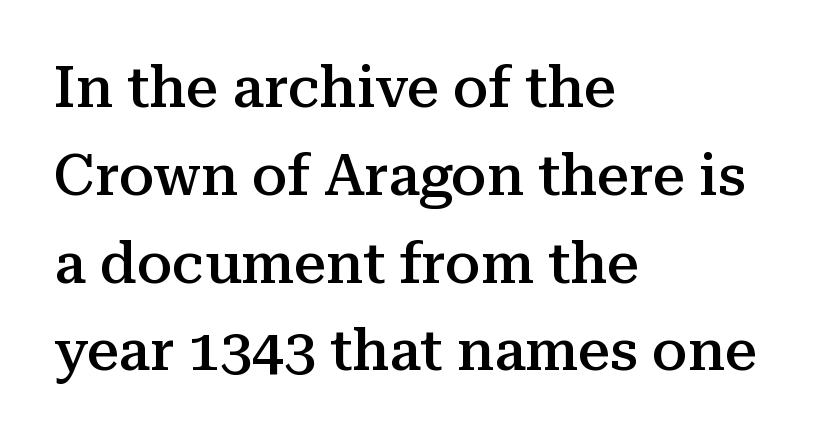
{"serif": "yes", "italic": "no", "bold": "semi", "weight": "semibold", "width": "normal", "stroke_contrast": "medium", "x_height": "medium", "monospaced": "no", "underline": "no", "align": "left", "line_spacing": "normal", "line_spacing_ratio": 1.54, "letter_spacing": "normal", "letter_spacing_em": 0.0, "glyph_px": 57}
